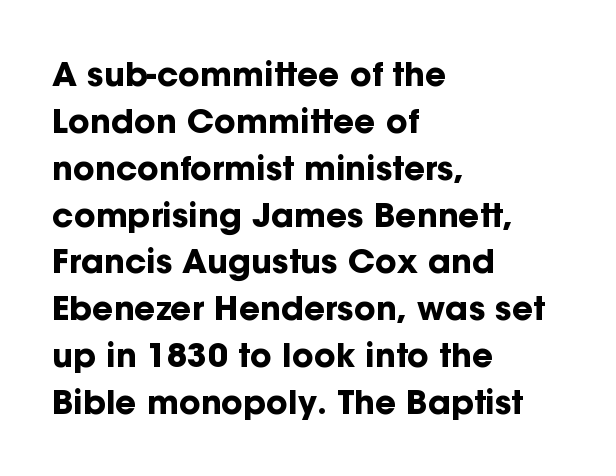
The image shows 33 px bold sans-serif type, upright; set left-aligned, normal line spacing (1.42x), normal letter spacing, not underlined; low stroke contrast and a medium x-height.
